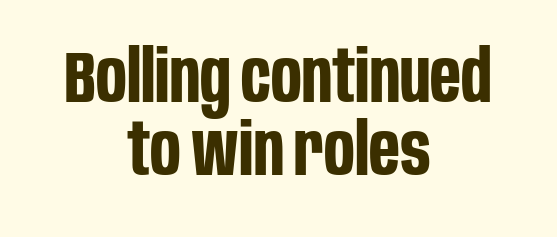
The image shows 72 px bold, condensed sans-serif type, upright; set centered, tight line spacing (1.01x), normal letter spacing, not underlined; low stroke contrast and a large x-height.
